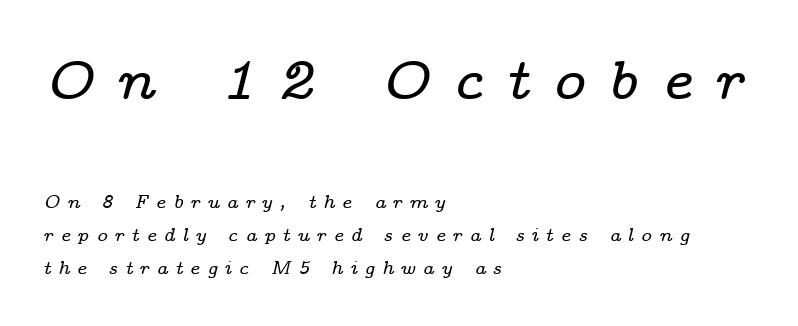
Rendered with sloped, italic letterforms. The rendering inserts visible extra space after every character. Horizontally, the lines are justified to the leading edge only. The space directly below the letters is spotless. The face used here is proportionally spaced, like ordinary book or web type.
